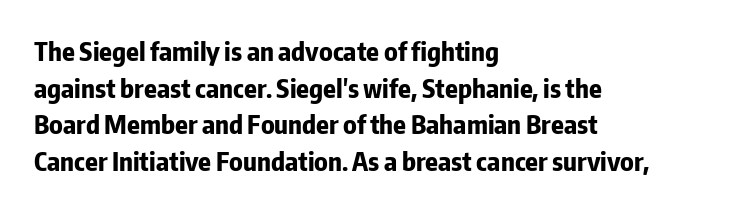
The image shows 26 px bold type, upright; set left-aligned, normal line spacing (1.41x), normal letter spacing, not underlined.
